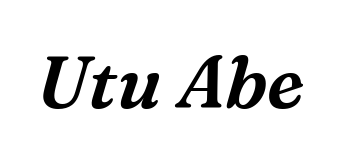
Students, note that the glyphs here touch the page at normal intervals. Words float on clear page, feet unadorned. Stroke terminals: seriffed. Tall strokes in this sample are angled rather than plumb. The face used here is proportionally spaced, like ordinary book or web type.
